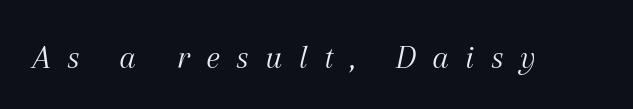
Proportional: the letters do not fall into vertical columns. You can tell it's italic because the verticals aren't actually vertical. A serif font was chosen for this passage. The rendering inserts visible extra space after every character. Just letters on the line, the space beneath them empty.
